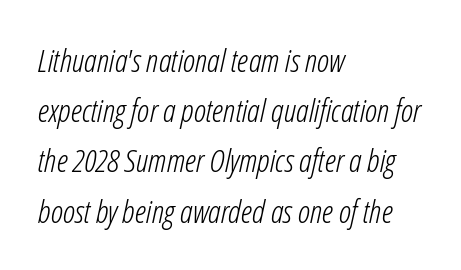
{"italic": "yes", "lean": "right", "slant_degrees": 12, "bold": "no", "weight": "light", "width": "condensed", "stroke_contrast": "low", "x_height": "medium", "monospaced": "no", "underline": "no", "align": "left", "line_spacing": "normal", "line_spacing_ratio": 1.57, "letter_spacing": "normal", "letter_spacing_em": 0.0, "glyph_px": 32}
